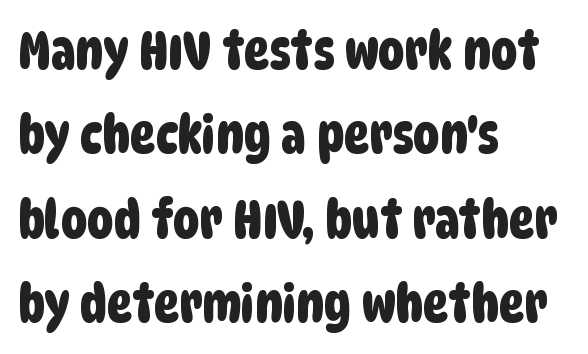
{"serif": "no", "width": "condensed", "stroke_contrast": "low", "x_height": "large", "monospaced": "no", "underline": "no", "align": "left", "line_spacing": "normal", "line_spacing_ratio": 1.59, "letter_spacing": "normal", "letter_spacing_em": 0.0, "glyph_px": 53}
